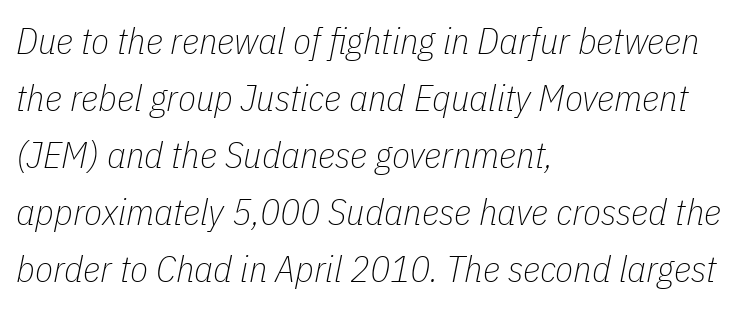
{"italic": "yes", "lean": "right", "slant_degrees": 11, "bold": "no", "weight": "thin", "width": "condensed", "stroke_contrast": "low", "x_height": "medium", "monospaced": "no", "underline": "no", "align": "left", "line_spacing": "normal", "line_spacing_ratio": 1.54, "letter_spacing": "normal", "letter_spacing_em": 0.0, "glyph_px": 37}
